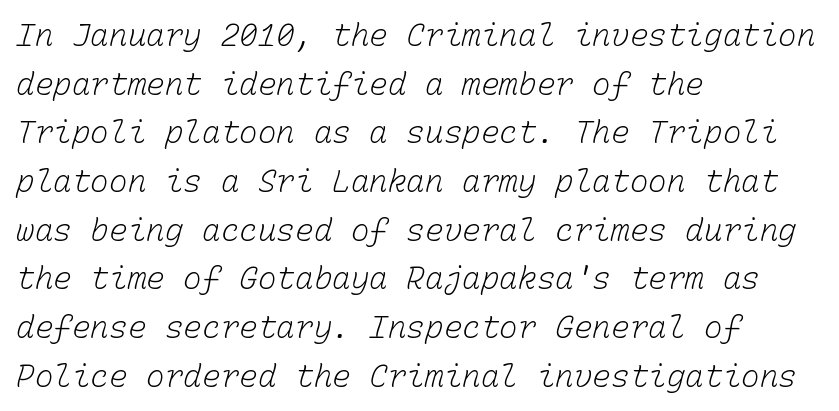
Spacing between characters is what you'd get straight out of the box. Evenly set lines give the paragraph a standard silhouette. Unbolded letterforms with no extra heft. The words here are not underlined. The paragraph has a hard left edge and a soft right edge. The rendering uses typewriter-style spacing with identical character cells.
